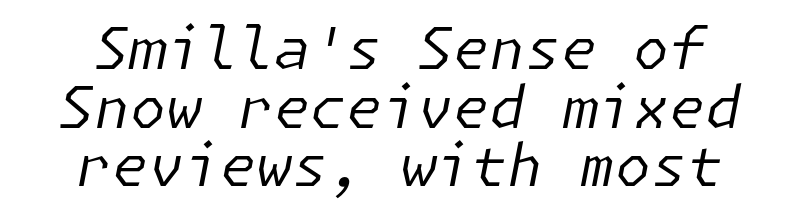
The image shows 58 px regular-weight type, italic (leaning right); set tight line spacing (1.01x), normal letter spacing, not underlined; low stroke contrast and a medium x-height.
